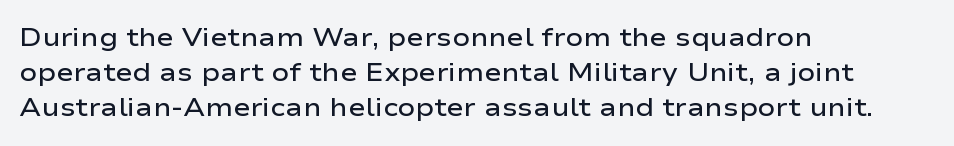
Q: Is the text bold? A: Semi-bold.
Q: Is the text italic (slanted)? A: No, it is upright.
Q: Is the text underlined? A: No.
Q: How is the paragraph aligned? A: Left-aligned.
Q: Is the spacing between letters normal or unusually wide? A: Normal.
Q: Is the spacing between lines tight, normal or loose? A: Normal.
